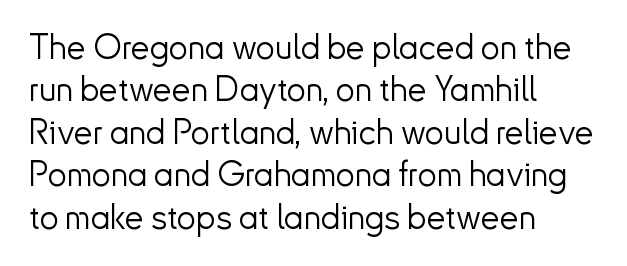
The image shows 34 px light sans-serif type, upright; set left-aligned, normal line spacing (1.25x), normal letter spacing, not underlined; low stroke contrast and a small x-height.
